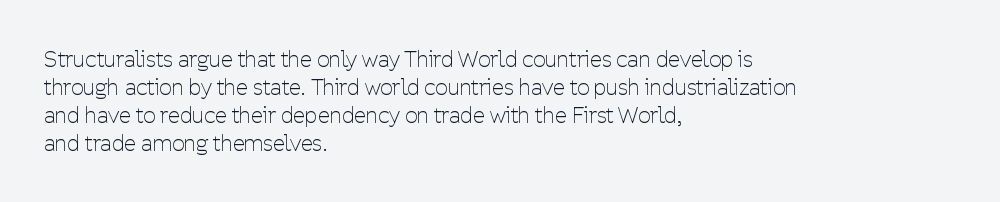
The image shows 22 px text type, upright; set left-aligned, normal line spacing (1.27x), normal letter spacing, not underlined.
